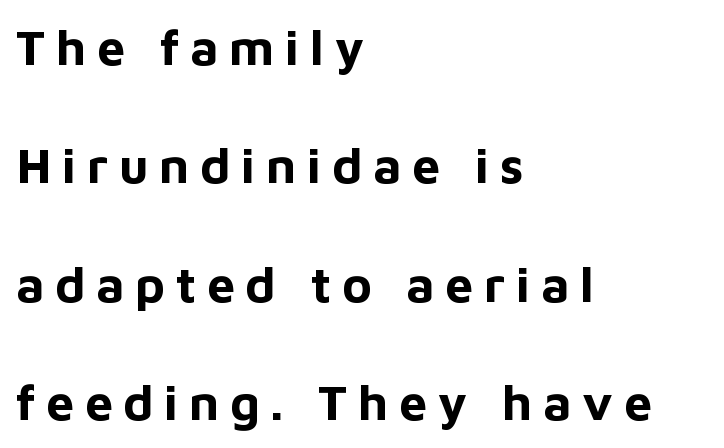
Vertical strokes here are truly vertical. You could fit nearly another row in the gap between these rows. This rendering widens character spacing well past its baseline value. This rendering employs a face without finishing strokes, i.e., a sans-serif. A bare baseline throughout the passage. The rendering uses natural spacing where letterforms have individual widths.
